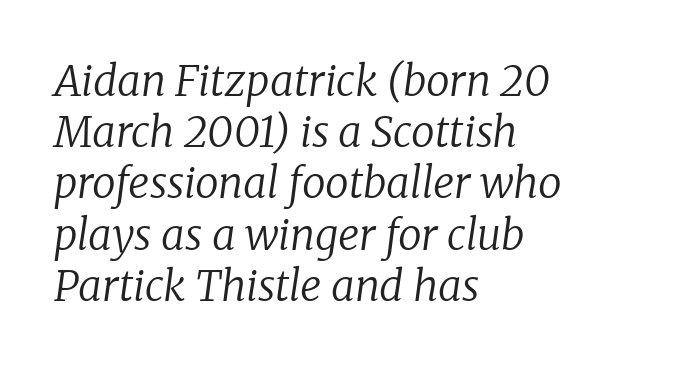
Q: Is the text bold? A: No.
Q: Is the text italic (slanted)? A: Yes, it leans right by about 8 degrees.
Q: Is the typeface a serif or a sans-serif typeface? A: Serif.
Q: Is the text underlined? A: No.
Q: How is the paragraph aligned? A: Left-aligned.
Q: Is the spacing between letters normal or unusually wide? A: Normal.
Q: Width (condensed, normal, or wide)? A: Normal.
Q: Stroke contrast? A: Low.
Q: x-height? A: Medium.
Q: Monospaced? A: No.
